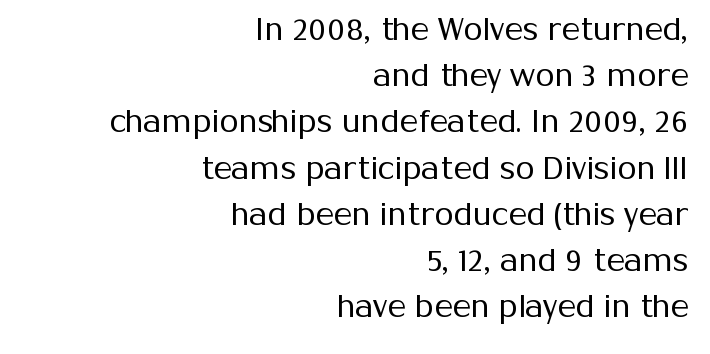
The image shows 31 px regular-weight sans-serif type, upright; set right-aligned, normal line spacing (1.49x), normal letter spacing, not underlined; medium stroke contrast and a medium x-height.
